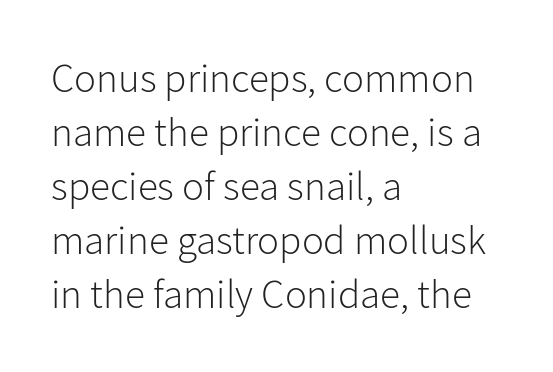
The face used here is proportionally spaced, like ordinary book or web type. Words float on clear page, feet unadorned. I'd call this a sans setting — the letters go barefoot. Tall strokes in this sample are plumb rather than angled. The face looks like a standard text weight, possibly lighter.
